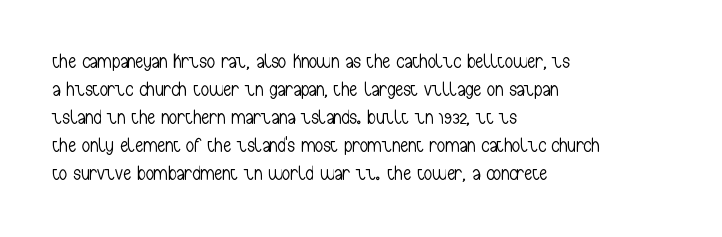
A roman cut, with each character standing at attention. Compared with a centered layout, this one pins lines to the left instead. Evenly set lines give the paragraph a standard silhouette. Heft: none added — not bold. The baseline area is clear.
